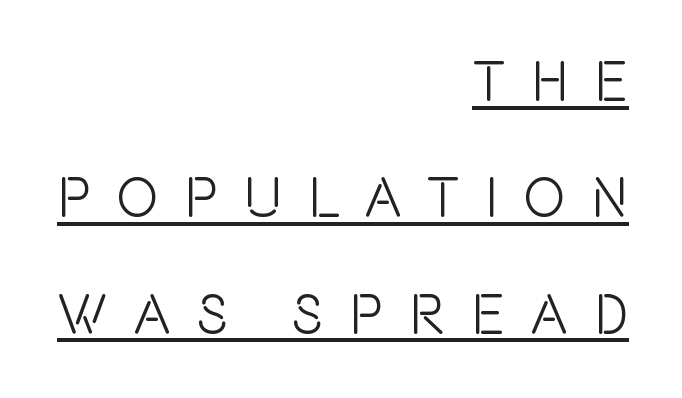
The image shows 56 px condensed sans-serif type, upright; set right-aligned, loose line spacing (2.08x), unusually wide letter spacing (+0.46 em), underlined; a large x-height.
